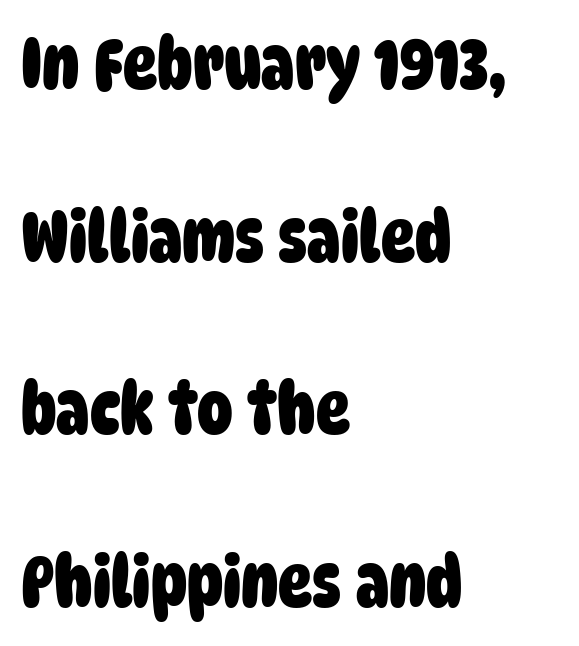
The image shows 71 px heavy, condensed sans-serif type; set left-aligned, loose line spacing (2.43x), normal letter spacing, not underlined; low stroke contrast and a large x-height.
